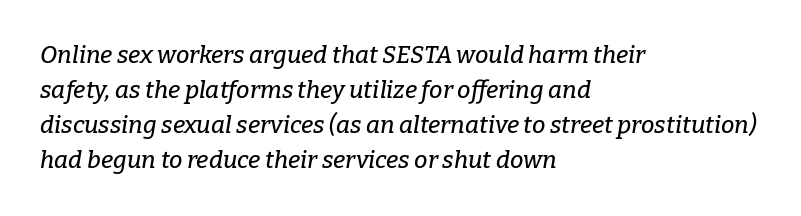
{"italic": "yes", "lean": "right", "slant_degrees": 9, "underline": "no", "align": "left", "line_spacing": "normal", "line_spacing_ratio": 1.46, "letter_spacing": "normal", "letter_spacing_em": 0.0, "glyph_px": 24}
